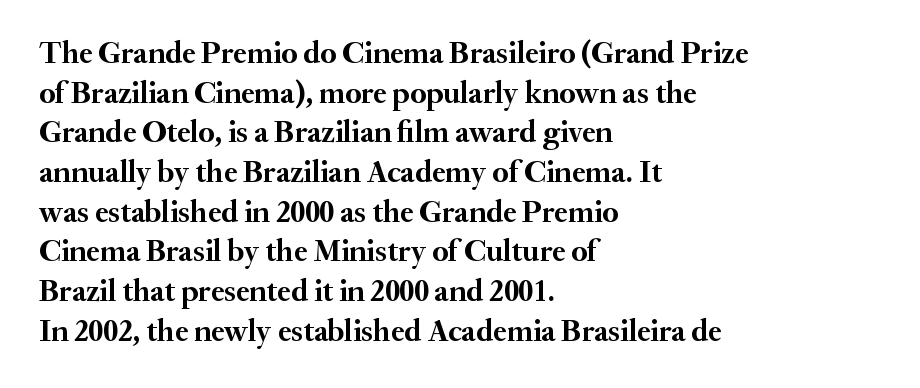
Q: Is the text bold? A: Yes.
Q: Is the text italic (slanted)? A: No, it is upright.
Q: Is the typeface a serif or a sans-serif typeface? A: Serif.
Q: Is the text underlined? A: No.
Q: How is the paragraph aligned? A: Left-aligned.
Q: Is the spacing between letters normal or unusually wide? A: Normal.
Q: Is the spacing between lines tight, normal or loose? A: Normal.
Q: Width (condensed, normal, or wide)? A: Normal.
Q: Stroke contrast? A: Medium.
Q: x-height? A: Small.
Q: Monospaced? A: No.
